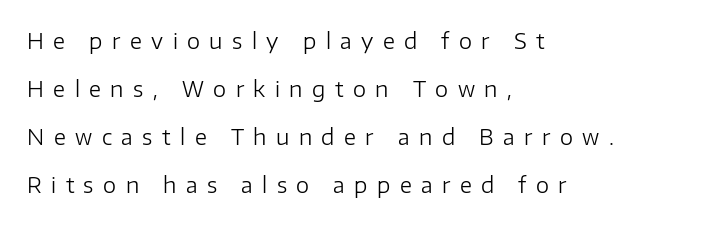
The image shows 21 px text type, upright; set left-aligned, loose line spacing (2.29x), unusually wide letter spacing (+0.45 em), not underlined.
